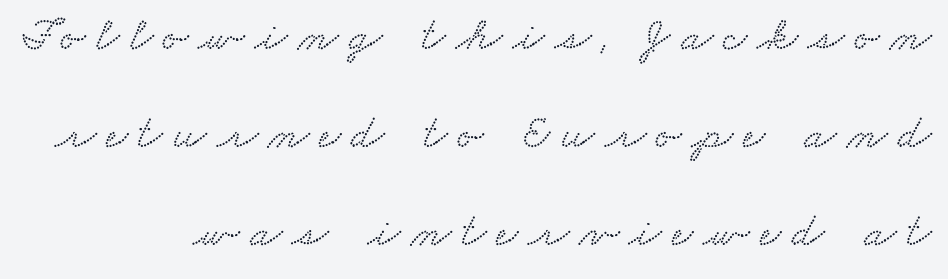
The face used here is proportionally spaced, like ordinary book or web type. The words here are not underlined. Line spacing here is loose. This sample uses a serif face.
